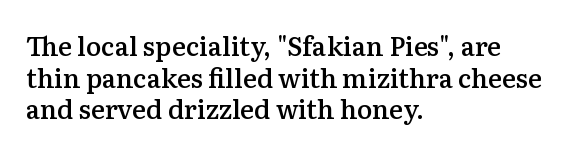
The image shows 26 px text type, upright; set left-aligned, line spacing 1.22x, normal letter spacing, not underlined.
